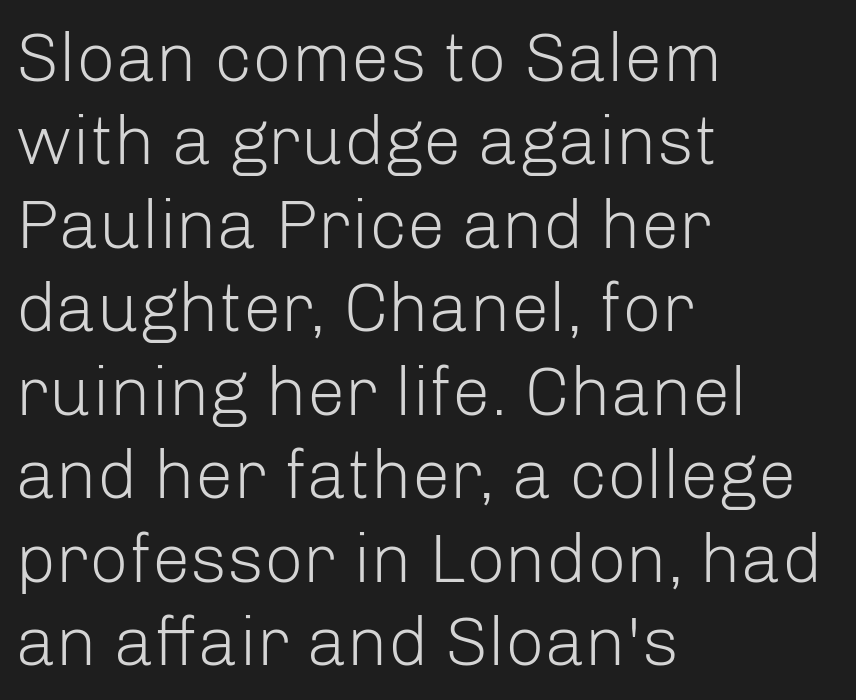
{"serif": "no", "italic": "no", "bold": "no", "weight": "light", "width": "normal", "stroke_contrast": "low", "x_height": "medium", "monospaced": "no", "underline": "no", "align": "left", "line_spacing_ratio": 1.21, "letter_spacing": "normal", "letter_spacing_em": 0.0, "glyph_px": 69}
